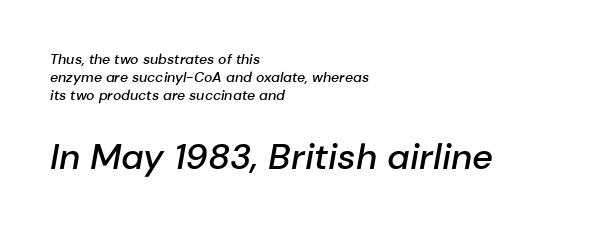
The face used here is proportionally spaced, like ordinary book or web type. Each line starts at the same left margin while the right side varies. The letters in the lower block stand taller than those in the block above. The letters are semibold — heavier than regular but short of a full bold.
